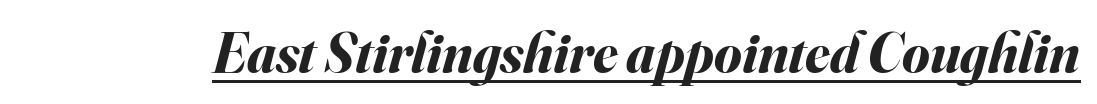
Q: Is the text bold? A: Yes.
Q: Is the text italic (slanted)? A: Yes, it leans right by about 16 degrees.
Q: Is the text underlined? A: Yes.
Q: Is the spacing between letters normal or unusually wide? A: Normal.
Q: Width (condensed, normal, or wide)? A: Normal.
Q: Stroke contrast? A: Medium.
Q: x-height? A: Small.
Q: Monospaced? A: No.
